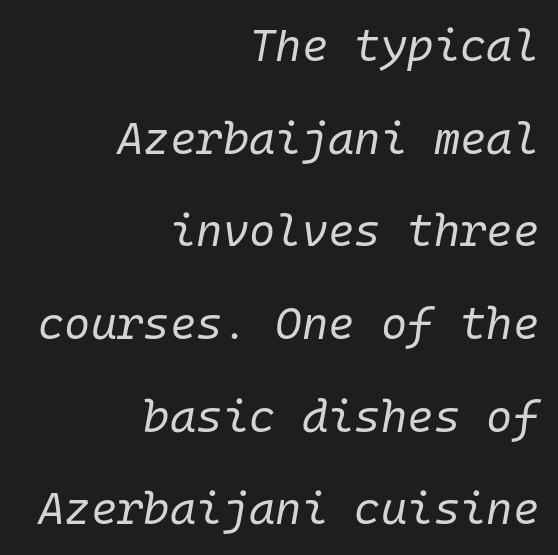
{"italic": "yes", "lean": "right", "slant_degrees": 10, "bold": "no", "weight": "regular", "width": "normal", "stroke_contrast": "low", "x_height": "medium", "monospaced": "yes", "underline": "no", "align": "right", "line_spacing": "loose", "line_spacing_ratio": 2.06, "letter_spacing": "normal", "letter_spacing_em": 0.0, "glyph_px": 45}
